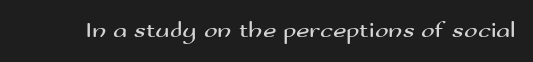
The image shows 23 px text type, upright; set normal letter spacing, not underlined.
